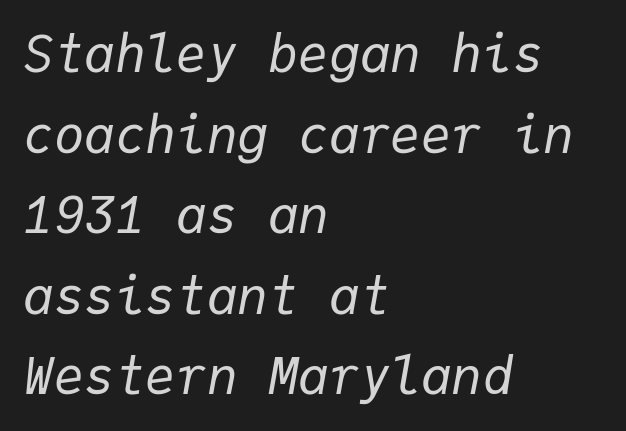
{"italic": "yes", "lean": "right", "slant_degrees": 9, "bold": "no", "weight": "regular", "width": "normal", "stroke_contrast": "low", "x_height": "medium", "monospaced": "yes", "underline": "no", "align": "left", "line_spacing": "normal", "line_spacing_ratio": 1.58, "letter_spacing": "normal", "letter_spacing_em": 0.0, "glyph_px": 51}
